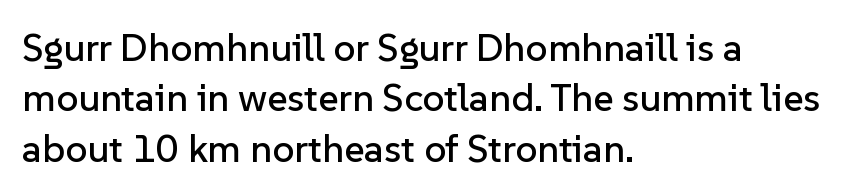
The image shows 39 px sans-serif type, upright; set left-aligned, normal line spacing (1.29x), normal letter spacing, not underlined; low stroke contrast and a medium x-height.
